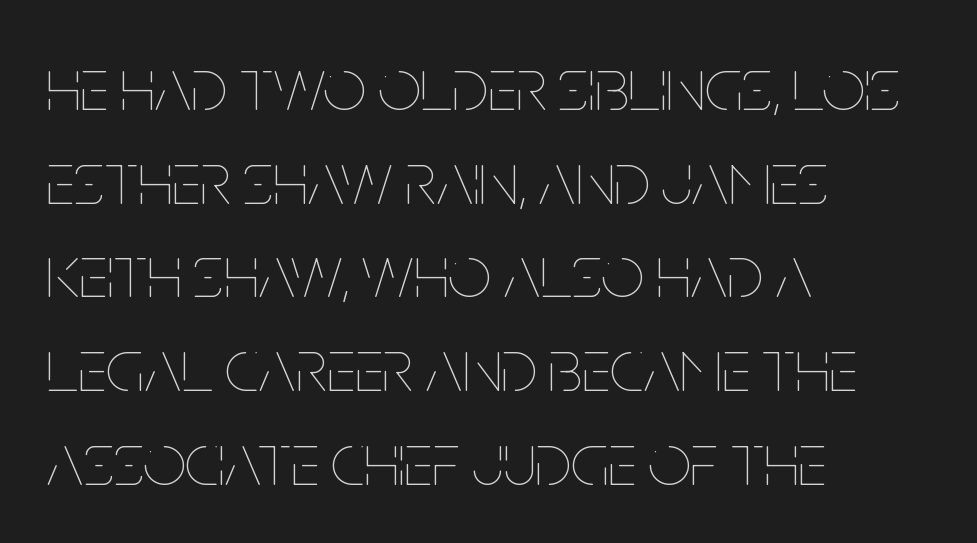
The rows are spaced the way most documents space them. When letters stand straight like this, we call the style roman or upright. Weight: in the light-to-regular range. No extra tracking has been applied to these lines. Every row of glyphs begins at an identical x-position on the left.
